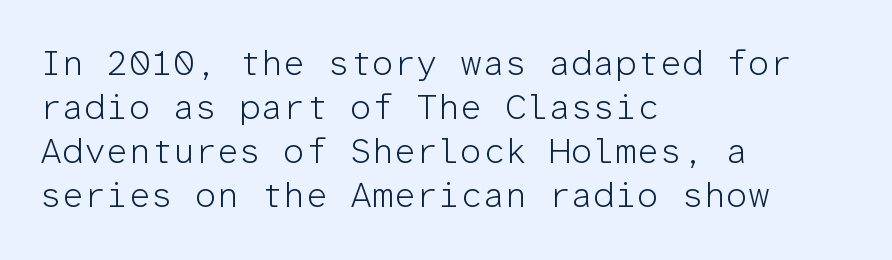
The image shows 35 px light sans-serif type, upright, monospaced; set left-aligned, normal line spacing (1.26x), normal letter spacing, not underlined; low stroke contrast and a medium x-height.
